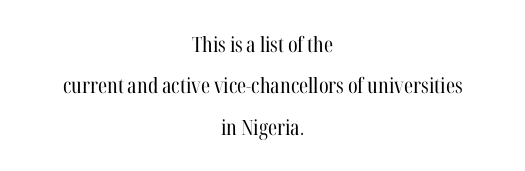
Q: Is the text bold? A: No.
Q: Is the text italic (slanted)? A: No, it is upright.
Q: Is the text underlined? A: No.
Q: How is the paragraph aligned? A: Centered.
Q: Is the spacing between letters normal or unusually wide? A: Normal.
Q: Is the spacing between lines tight, normal or loose? A: Loose.
